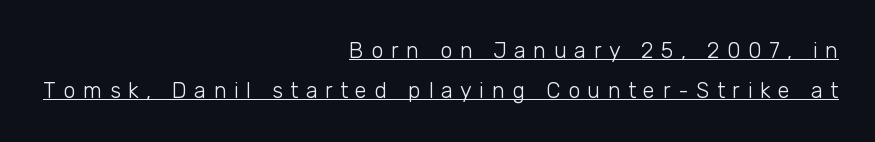
The image shows 22 px text type, upright; set right-aligned, line spacing 1.83x, unusually wide letter spacing (+0.34 em), underlined.
